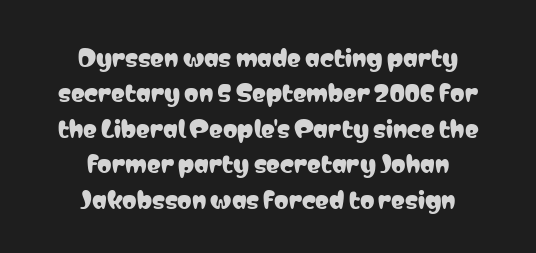
The image shows 23 px text type, upright; set centered, normal line spacing (1.54x), normal letter spacing, not underlined.
